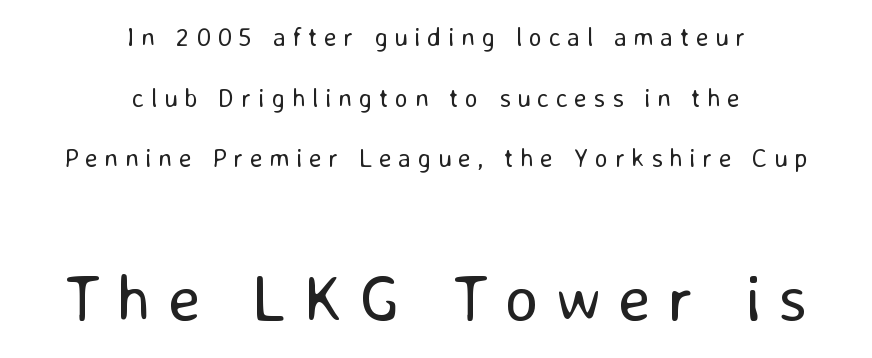
The image shows 66 px regular-weight sans-serif type, upright; set centered, loose line spacing (2.33x), unusually wide letter spacing (+0.25 em), not underlined; the second (bottom) block is 2.54x larger; low stroke contrast and a medium x-height.
